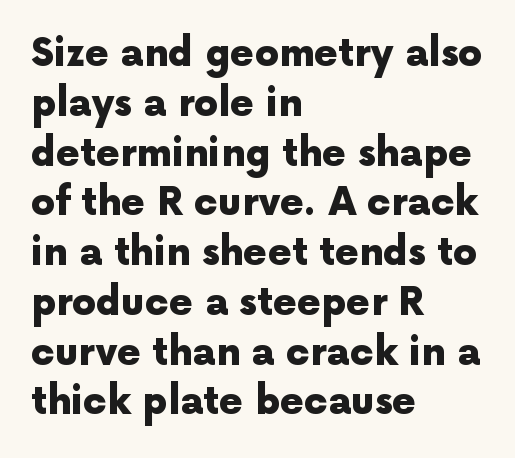
The rendering keeps characters at their native spacing. Heavy, bold letterforms. The typesetter chose a ragged-right arrangement here. Observe the absence of serifs on each vertical stroke in this sample. Words float on clear page, feet unadorned.
